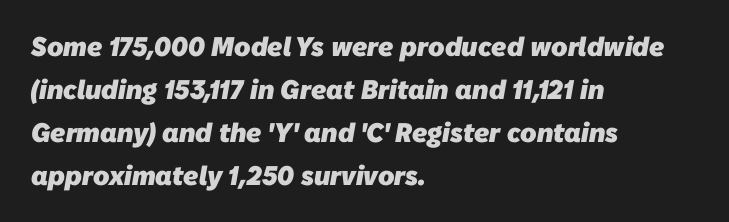
The image shows 27 px bold type; set left-aligned, normal line spacing (1.59x), normal letter spacing, not underlined.
